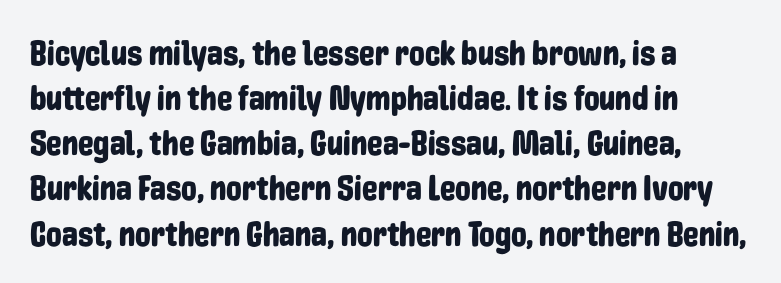
Students, note that the glyphs here touch the page at normal intervals. In terms of letterform style, serifs are entirely absent. Looks like regular typesetting: each glyph gets only the width it needs. Posture: vertical.
